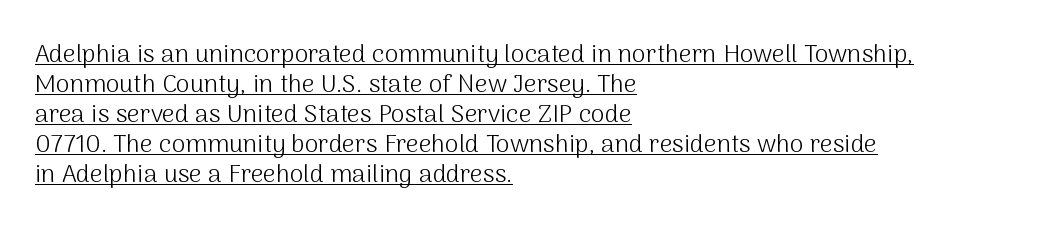
Do the letters lean? They stand straight. No letter is thick-stroked: the sample isn't bold. Leftover space on each line is placed entirely after the last word. The gaps between neighbouring characters are ordinary and unremarkable.
